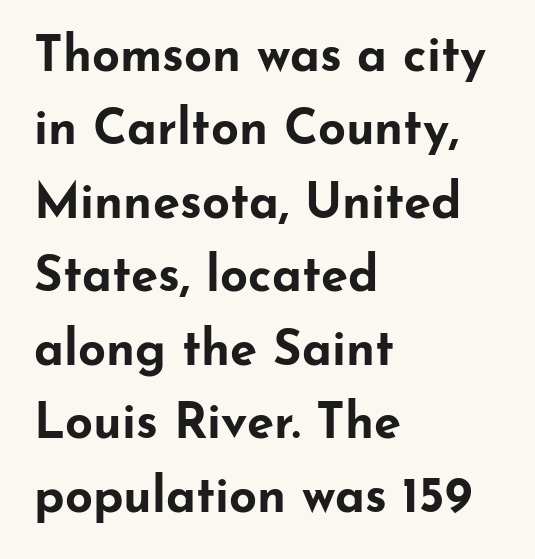
{"serif": "no", "italic": "no", "bold": "yes", "weight": "bold", "width": "wide", "stroke_contrast": "low", "x_height": "small", "monospaced": "no", "underline": "no", "align": "left", "line_spacing": "normal", "line_spacing_ratio": 1.5, "letter_spacing": "normal", "letter_spacing_em": 0.0, "glyph_px": 49}
